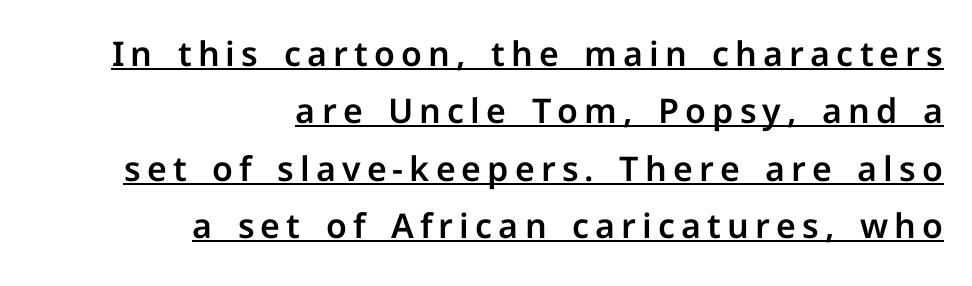
{"serif": "no", "italic": "no", "width": "normal", "stroke_contrast": "low", "x_height": "medium", "monospaced": "no", "underline": "yes", "align": "right", "line_spacing": "normal", "line_spacing_ratio": 1.69, "glyph_px": 34}
